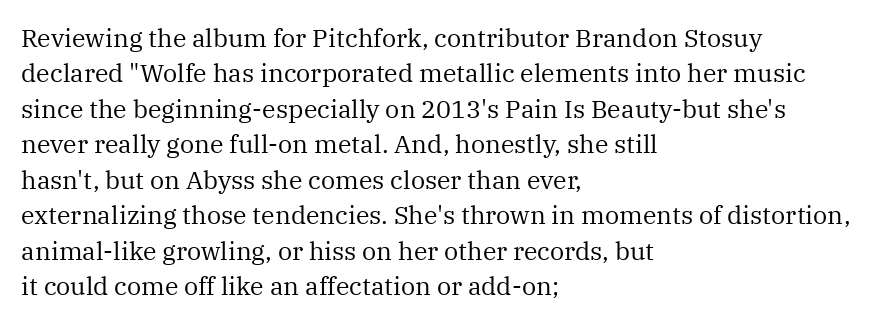
{"italic": "no", "bold": "no", "underline": "no", "align": "left", "line_spacing": "normal", "line_spacing_ratio": 1.42, "letter_spacing": "normal", "letter_spacing_em": 0.0, "glyph_px": 25}
